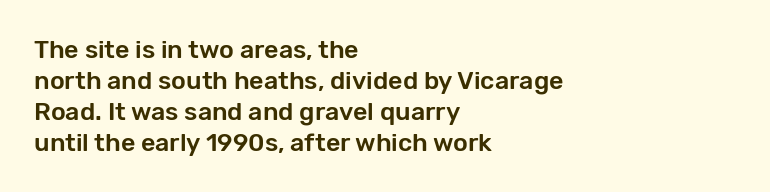
Q: Is the text italic (slanted)? A: No, it is upright.
Q: Is the text underlined? A: No.
Q: How is the paragraph aligned? A: Left-aligned.
Q: Is the spacing between letters normal or unusually wide? A: Normal.
